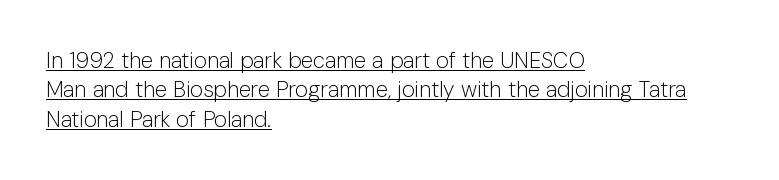
Q: Is the text bold? A: No.
Q: Is the text italic (slanted)? A: No, it is upright.
Q: Is the text underlined? A: Yes.
Q: How is the paragraph aligned? A: Left-aligned.
Q: Is the spacing between letters normal or unusually wide? A: Normal.
Q: Is the spacing between lines tight, normal or loose? A: Normal.
